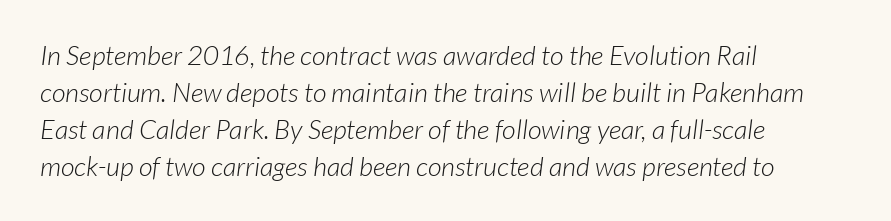
The image shows 27 px text type; set left-aligned, normal line spacing (1.37x), normal letter spacing, not underlined.
